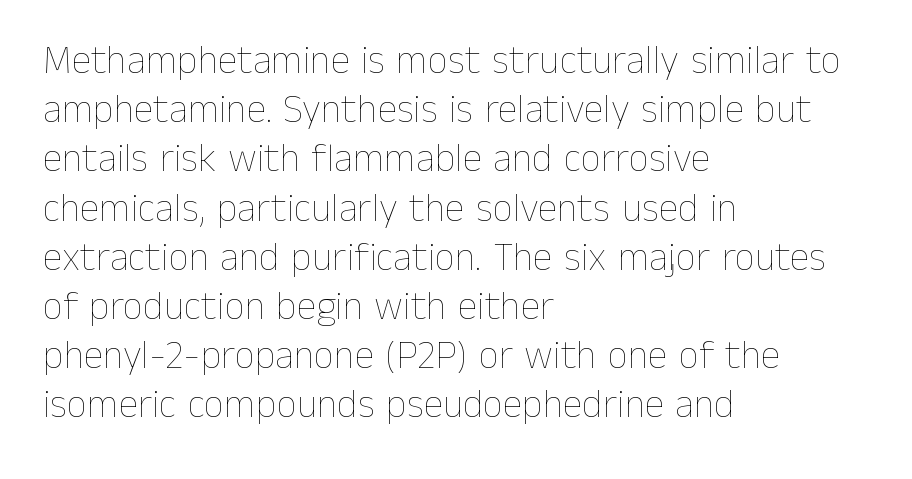
Q: Is the text bold? A: No.
Q: Is the text italic (slanted)? A: No, it is upright.
Q: Is the text underlined? A: No.
Q: How is the paragraph aligned? A: Left-aligned.
Q: Is the spacing between letters normal or unusually wide? A: Normal.
Q: Width (condensed, normal, or wide)? A: Normal.
Q: Stroke contrast? A: Low.
Q: x-height? A: Medium.
Q: Monospaced? A: No.
